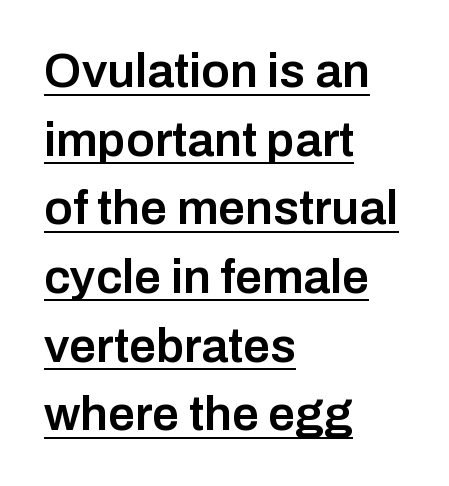
Q: Is the text bold? A: Semi-bold.
Q: Is the text italic (slanted)? A: No, it is upright.
Q: Is the typeface a serif or a sans-serif typeface? A: Sans-serif.
Q: Is the text underlined? A: Yes.
Q: How is the paragraph aligned? A: Left-aligned.
Q: Is the spacing between letters normal or unusually wide? A: Normal.
Q: Is the spacing between lines tight, normal or loose? A: Normal.
Q: Width (condensed, normal, or wide)? A: Normal.
Q: Stroke contrast? A: Low.
Q: x-height? A: Medium.
Q: Monospaced? A: No.
